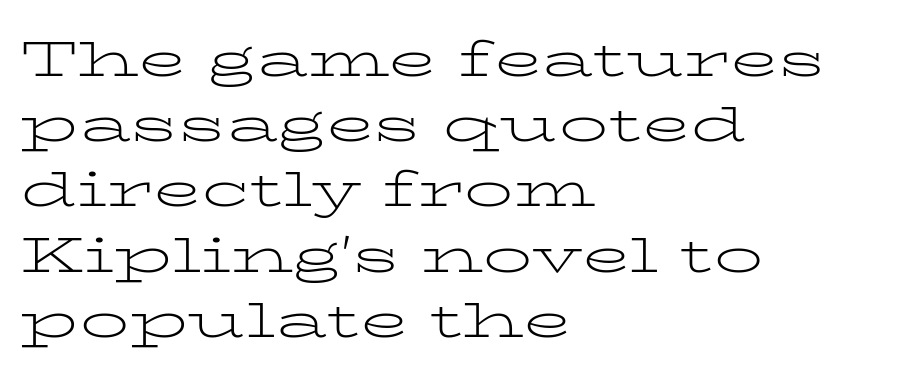
The image shows 49 px light, wide serif type, upright; set left-aligned, normal line spacing (1.33x), normal letter spacing, not underlined; low stroke contrast and a medium x-height.
